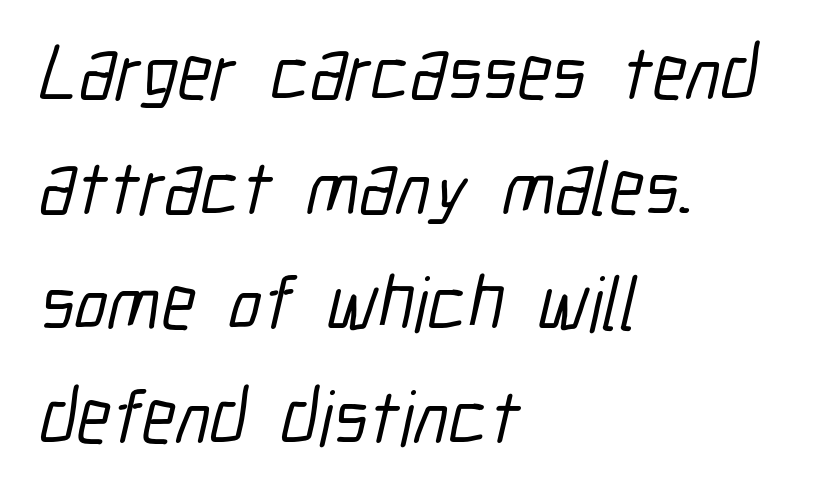
The letters advance in unequal steps, a hallmark of proportional type. Leading: standard. The setting favours the left margin, as ordinary paragraphs usually do. Glyph-to-glyph distance matches everyday printed text. The specimen omits any rule beneath the text block's lines. Classification — sans serif.
